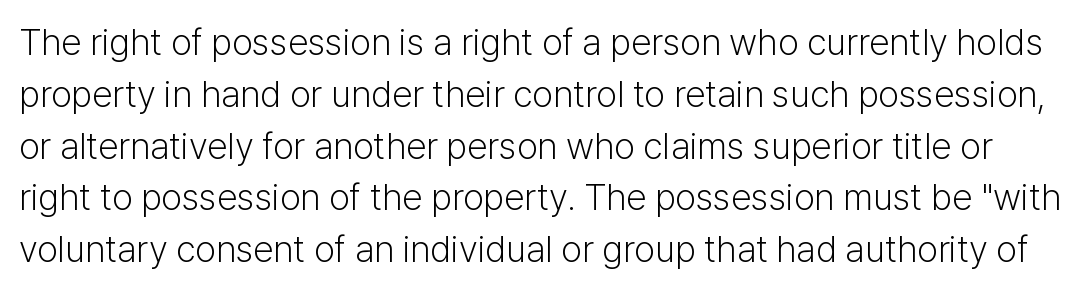
These lines keep a tight, regular rhythm from letter to letter. Font category for this specimen: sans-serif. The lettering stays uniformly vertical, giving the passage a roman look. Note the varied advance widths — an 'i' is clearly narrower than an 'm'. Bare-footed words on every line.
